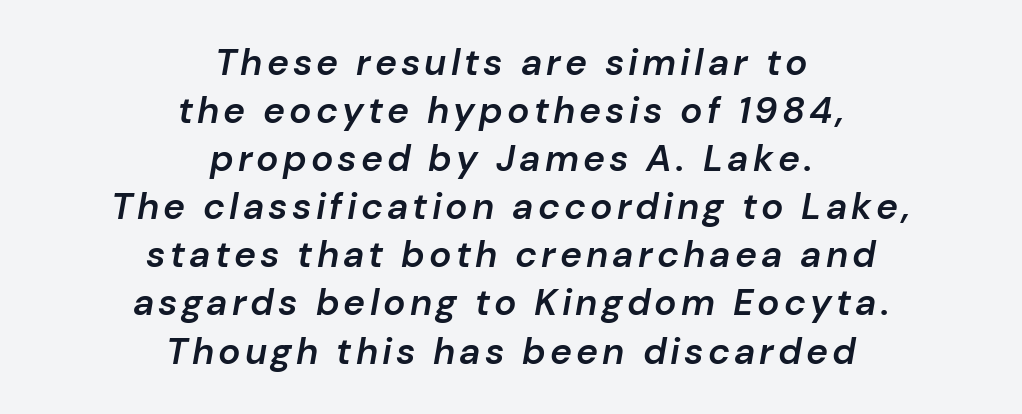
The image shows 37 px semibold type, italic (leaning right); set centered, normal line spacing (1.3x), not underlined; low stroke contrast and a medium x-height.
